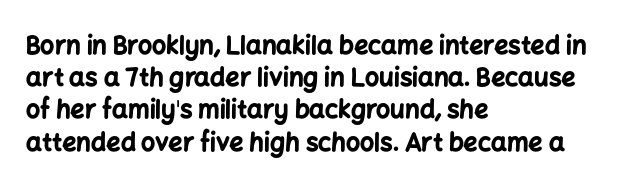
The image shows 25 px bold type, upright; set left-aligned, normal line spacing (1.29x), normal letter spacing, not underlined.
